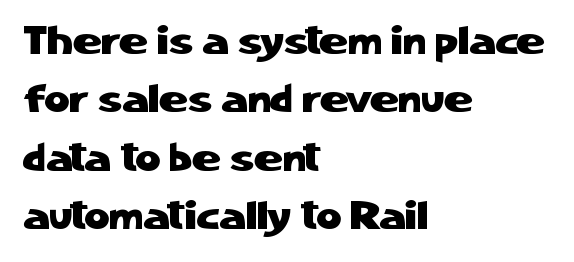
{"serif": "no", "italic": "no", "width": "normal", "stroke_contrast": "low", "x_height": "medium", "monospaced": "no", "underline": "no", "align": "left", "line_spacing": "normal", "line_spacing_ratio": 1.5, "letter_spacing": "normal", "letter_spacing_em": 0.0, "glyph_px": 39}
